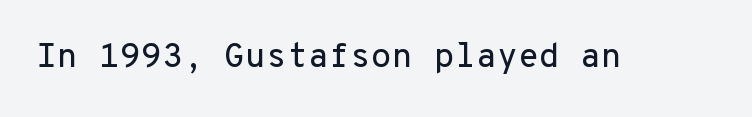
The face used here is rendered with its standard letterfit. Fixed-width glyphs throughout — classic coding-font behaviour. Does the type have serifs? No, each stem ends abruptly. No word sits above an underline.
